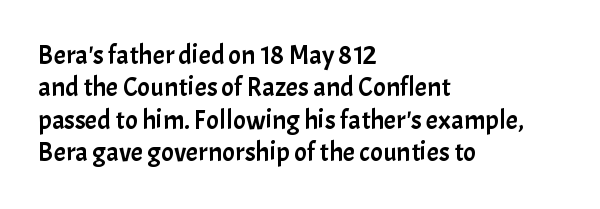
The image shows 27 px text type, upright; set left-aligned, line spacing 1.2x, normal letter spacing, not underlined.
